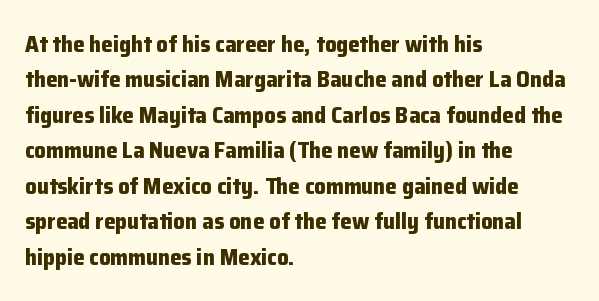
{"italic": "no", "bold": "yes", "underline": "no", "align": "left", "line_spacing": "normal", "line_spacing_ratio": 1.54, "letter_spacing": "normal", "letter_spacing_em": 0.0, "glyph_px": 23}
